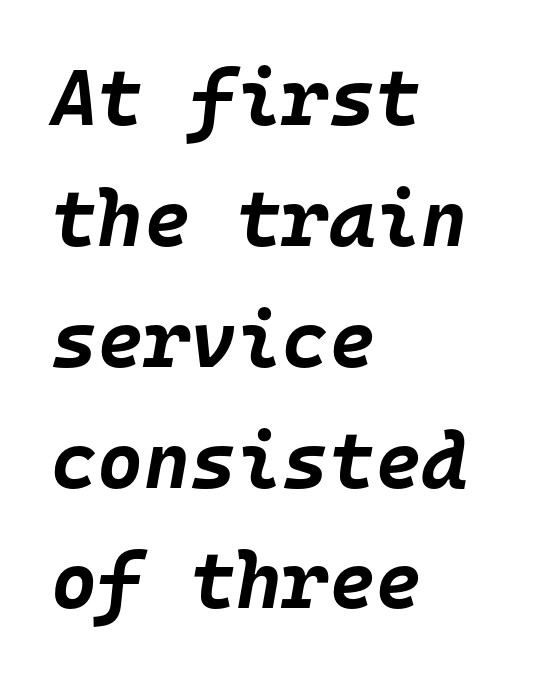
The image shows 79 px bold type, italic (leaning right), monospaced; set left-aligned, normal line spacing (1.53x), normal letter spacing, not underlined; low stroke contrast and a large x-height.
